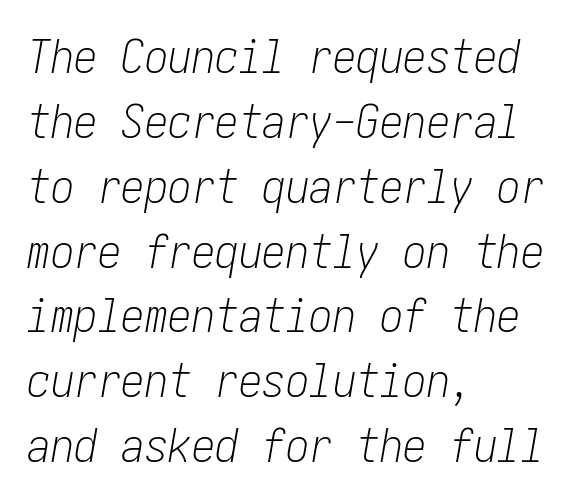
The image shows 47 px light, condensed type, italic (leaning right); set left-aligned, normal line spacing (1.38x), normal letter spacing, not underlined; low stroke contrast and a medium x-height.
